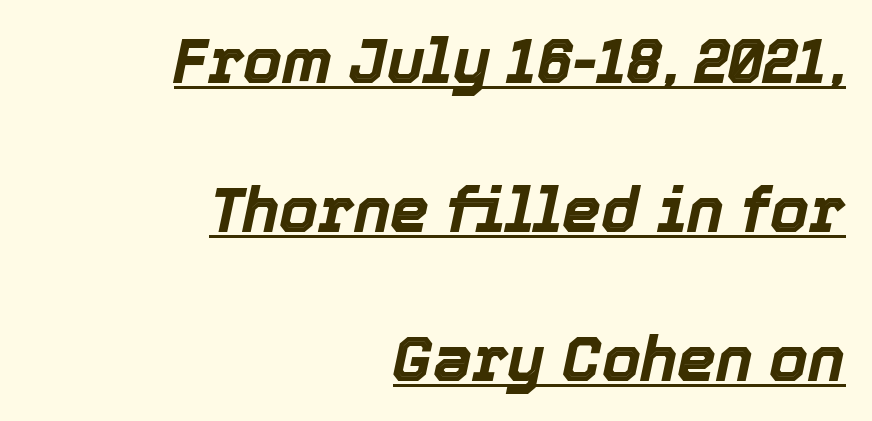
{"italic": "yes", "lean": "right", "slant_degrees": 12, "bold": "yes", "weight": "bold", "width": "normal", "x_height": "medium", "monospaced": "no", "underline": "yes", "align": "right", "line_spacing": "loose", "line_spacing_ratio": 2.4, "letter_spacing": "normal", "letter_spacing_em": 0.0, "glyph_px": 62}
